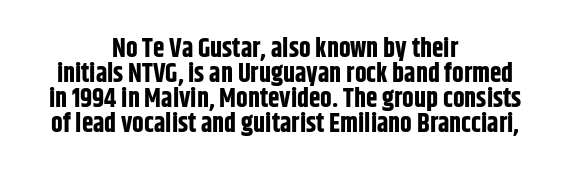
Look at the tracking — it's just the regular setting, nothing added. Lines of text with bare space underneath. These lines carry a lot of weight — the face is fully bold. The block of text is dense from top to bottom, with scant space between rows.
